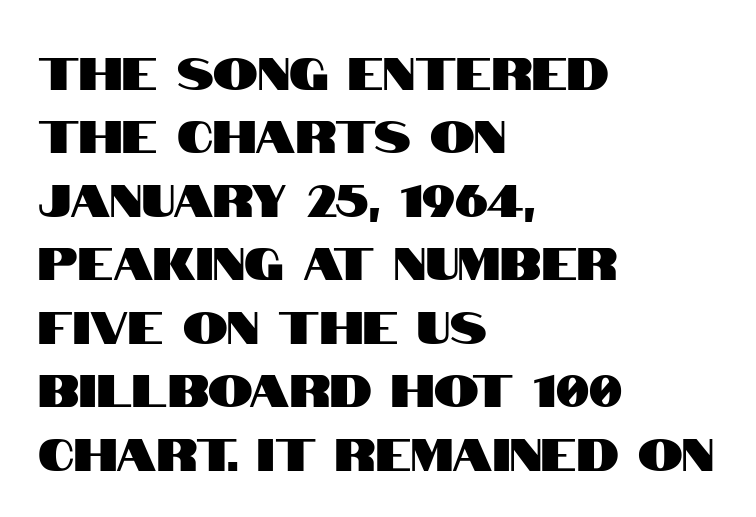
Q: Is the text italic (slanted)? A: No, it is upright.
Q: Is the typeface a serif or a sans-serif typeface? A: Sans-serif.
Q: Is the text underlined? A: No.
Q: How is the paragraph aligned? A: Left-aligned.
Q: Is the spacing between letters normal or unusually wide? A: Normal.
Q: Is the spacing between lines tight, normal or loose? A: Normal.
Q: Width (condensed, normal, or wide)? A: Condensed.
Q: Stroke contrast? A: High.
Q: x-height? A: Large.
Q: Monospaced? A: No.
